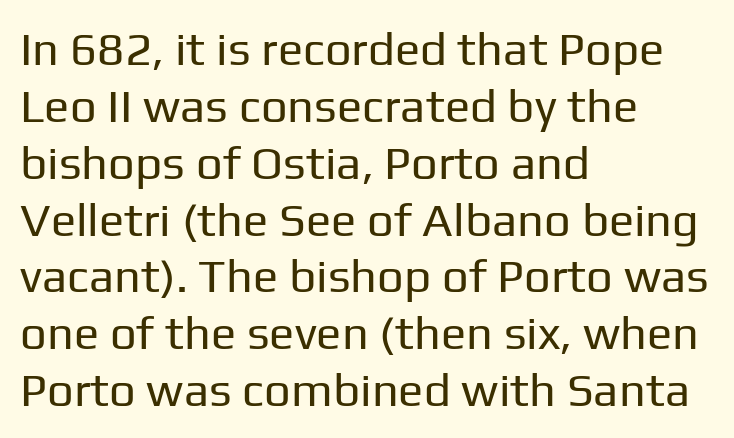
{"serif": "no", "italic": "no", "bold": "no", "weight": "regular", "width": "normal", "stroke_contrast": "low", "x_height": "medium", "monospaced": "no", "underline": "no", "align": "left", "line_spacing_ratio": 1.21, "letter_spacing": "normal", "letter_spacing_em": 0.0, "glyph_px": 47}
